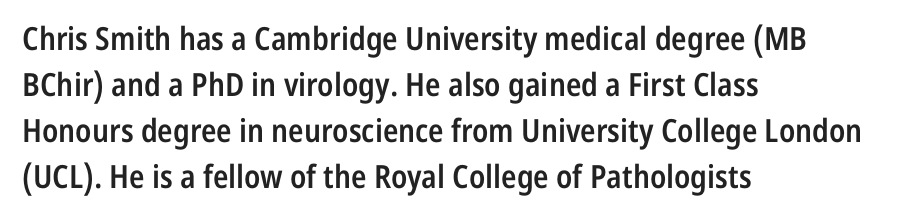
This is sans-serif lettering, the kind often seen on screens and signage. Letters rest on an invisible, unmarked baseline. If you drew a ruler down the left edge, every line would touch it. The axis of the letterforms is exactly vertical. As a designer I'd log this as weight 600, semibold.
